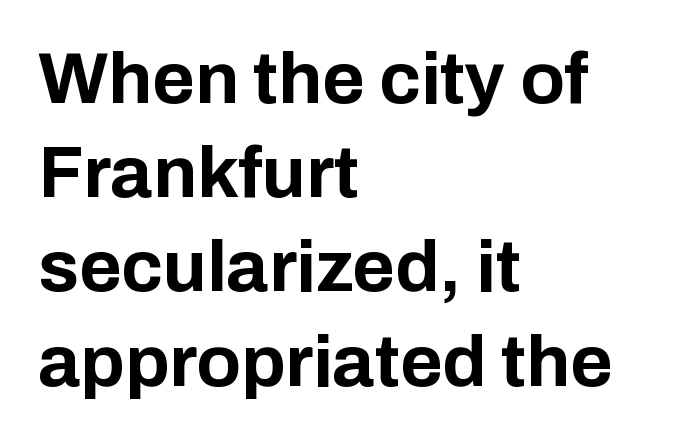
Q: Is the text bold? A: Yes.
Q: Is the text italic (slanted)? A: No, it is upright.
Q: Is the typeface a serif or a sans-serif typeface? A: Sans-serif.
Q: Is the text underlined? A: No.
Q: How is the paragraph aligned? A: Left-aligned.
Q: Is the spacing between letters normal or unusually wide? A: Normal.
Q: Is the spacing between lines tight, normal or loose? A: Normal.
Q: Width (condensed, normal, or wide)? A: Normal.
Q: Stroke contrast? A: Low.
Q: x-height? A: Medium.
Q: Monospaced? A: No.
